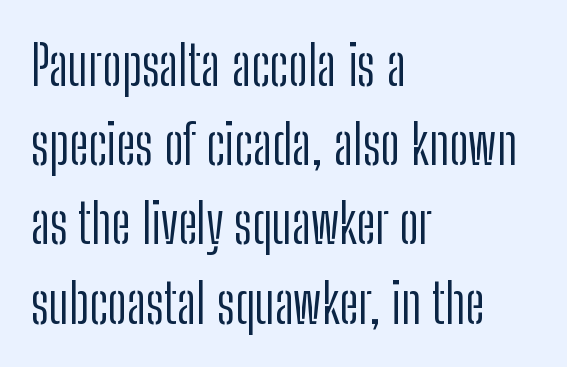
The image shows 55 px light, condensed sans-serif type, upright; set left-aligned, normal line spacing (1.44x), normal letter spacing, not underlined; low stroke contrast and a medium x-height.
